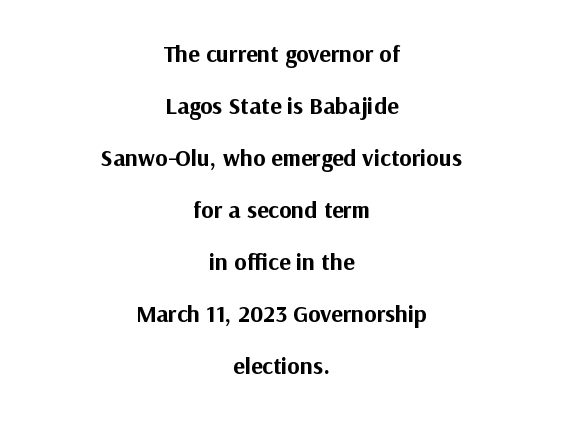
The font is running at its bold setting. Designer's note — italics off, roman on. Nobody drew a line under any word here. The paragraph shown floats in the horizontal middle.
